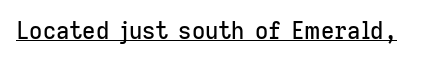
Q: Is the text italic (slanted)? A: No, it is upright.
Q: Is the text underlined? A: Yes.
Q: Is the spacing between letters normal or unusually wide? A: Normal.
